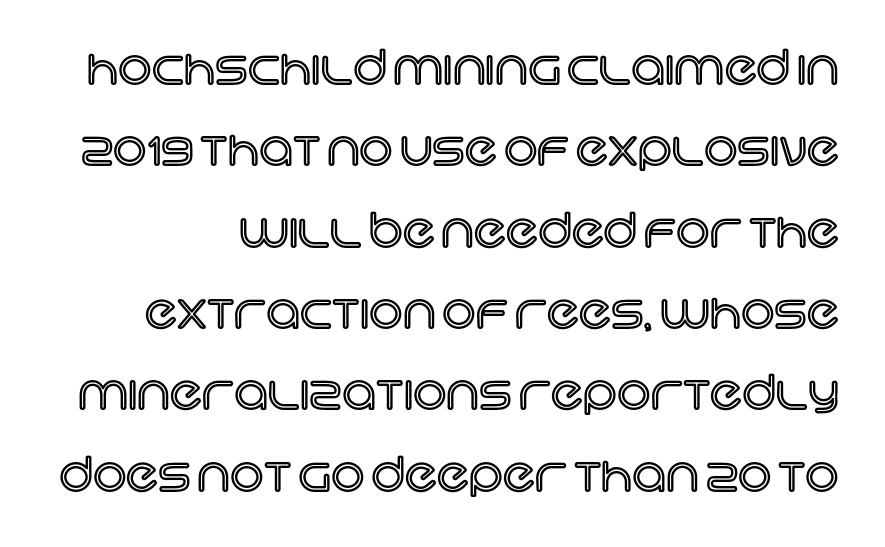
Think of a printed novel: that variable character pitch is what you see here. No italicization has been applied; the sample stays upright. Type without underlining. Spacing between characters is what you'd get straight out of the box.
